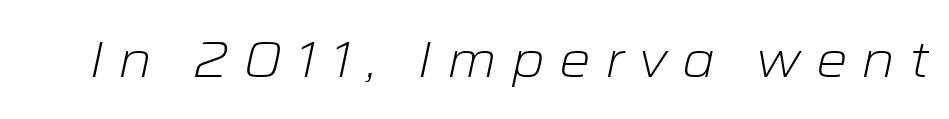
The image shows 50 px light, wide type, italic (leaning right); set unusually wide letter spacing (+0.28 em), not underlined; low stroke contrast and a medium x-height.
